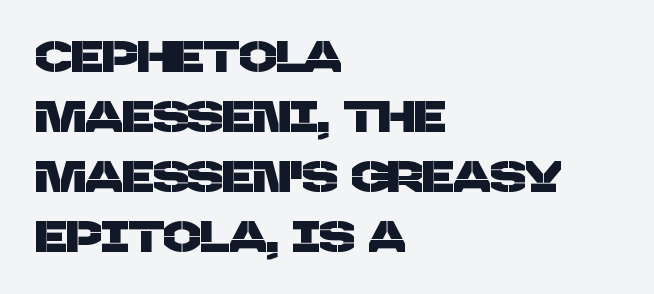
{"serif": "no", "width": "normal", "stroke_contrast": "low", "x_height": "large", "monospaced": "no", "underline": "no", "align": "left", "line_spacing": "normal", "line_spacing_ratio": 1.36, "letter_spacing": "normal", "letter_spacing_em": 0.0, "glyph_px": 44}
